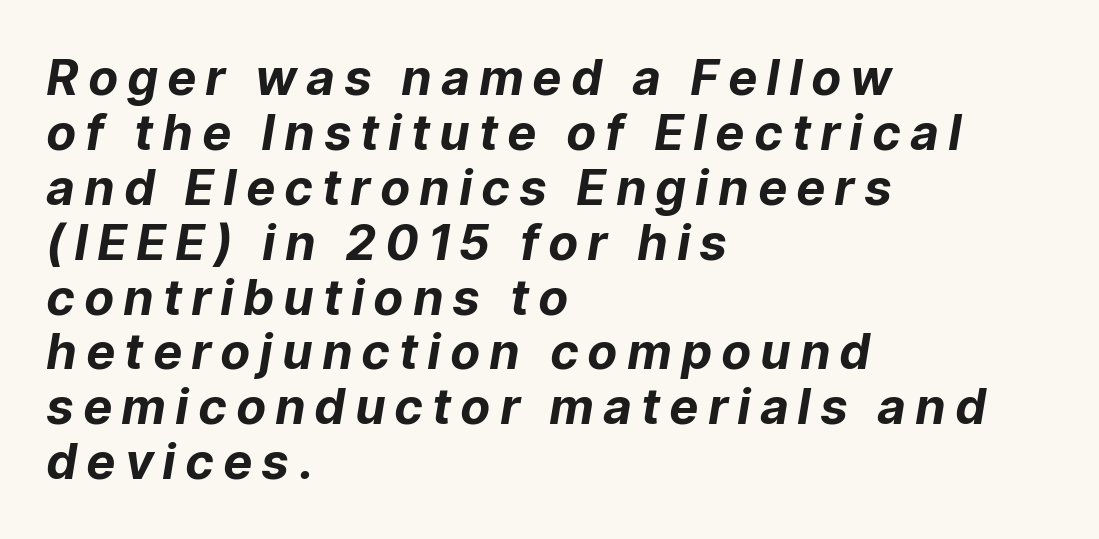
The image shows 49 px bold type, italic (leaning right); set left-aligned, tight line spacing (1.12x), unusually wide letter spacing (+0.22 em), not underlined; low stroke contrast and a medium x-height.
